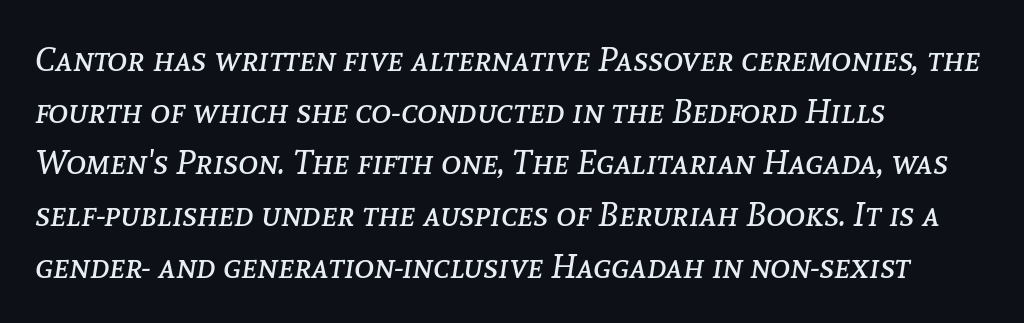
How are the letters spaced? Ordinarily, with no added tracking. Proportional: the letters do not fall into vertical columns. Notice how the stems are inclined rather than vertical — that's the hallmark of italics. The glyphs are unaccompanied by any horizontal stroke below them. Regular leading. Summary of weight: not heavy and not bold.
